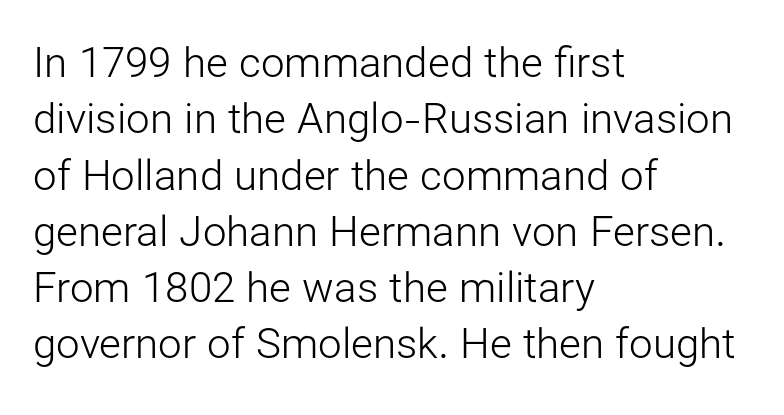
Q: Is the text bold? A: No.
Q: Is the text italic (slanted)? A: No, it is upright.
Q: Is the typeface a serif or a sans-serif typeface? A: Sans-serif.
Q: Is the text underlined? A: No.
Q: How is the paragraph aligned? A: Left-aligned.
Q: Is the spacing between letters normal or unusually wide? A: Normal.
Q: Is the spacing between lines tight, normal or loose? A: Normal.
Q: Width (condensed, normal, or wide)? A: Normal.
Q: Stroke contrast? A: Low.
Q: x-height? A: Medium.
Q: Monospaced? A: No.
